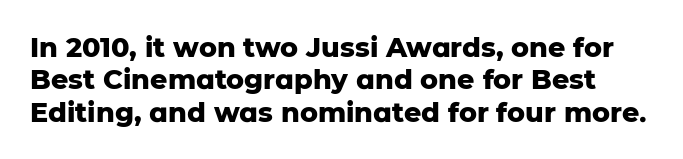
Q: Is the text bold? A: Yes.
Q: Is the text italic (slanted)? A: No, it is upright.
Q: Is the text underlined? A: No.
Q: Is the spacing between letters normal or unusually wide? A: Normal.
